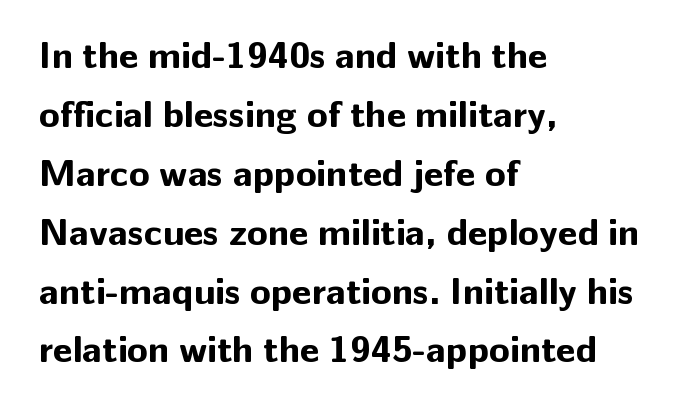
The image shows 38 px bold sans-serif type, upright; set left-aligned, normal line spacing (1.55x), normal letter spacing, not underlined; low stroke contrast and a medium x-height.
